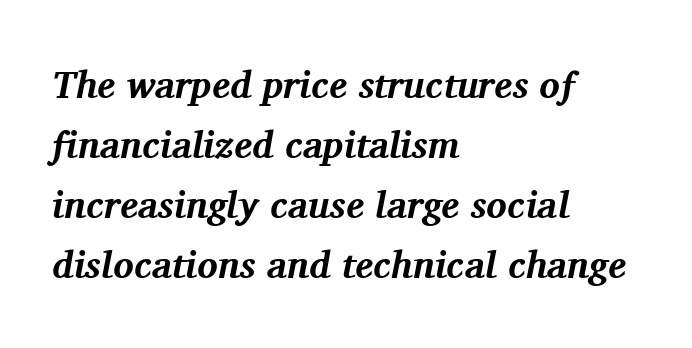
{"serif": "yes", "italic": "yes", "lean": "right", "slant_degrees": 11, "bold": "yes", "weight": "bold", "width": "normal", "stroke_contrast": "medium", "x_height": "medium", "monospaced": "no", "underline": "no", "align": "left", "line_spacing": "normal", "line_spacing_ratio": 1.58, "letter_spacing": "normal", "letter_spacing_em": 0.0, "glyph_px": 38}
